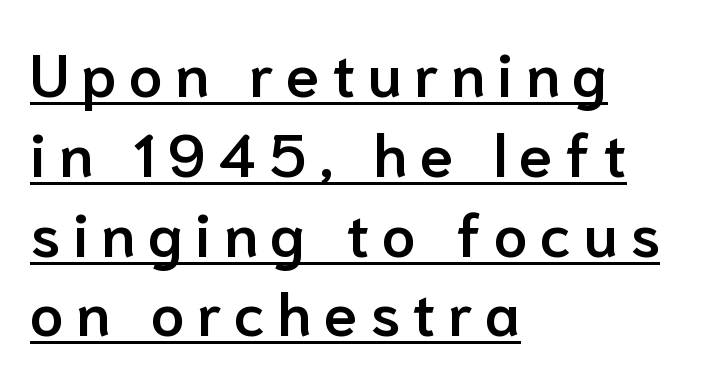
Type style note: lacks serifs. When letters stand straight like this, we call the style roman or upright. Reading down the column, the eye jumps a familiar distance to each next line. Observe the wide spacing: letters keep a clear distance from each other. Firm but not heavy-handed strokes: this text is semibold. These lines are set flush left with a ragged right edge.
